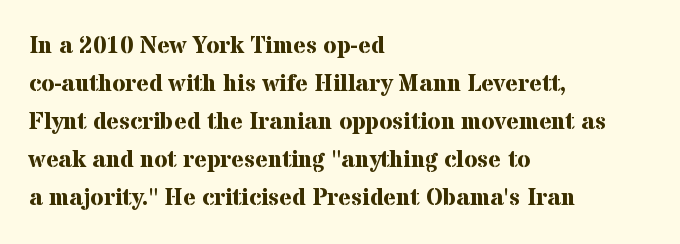
The image shows 24 px bold type, upright; set left-aligned, normal line spacing (1.58x), normal letter spacing, not underlined.
